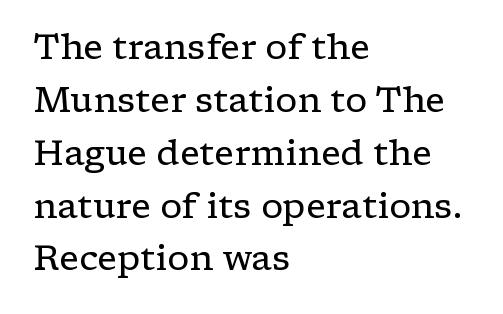
{"serif": "yes", "italic": "no", "bold": "no", "weight": "regular", "width": "wide", "stroke_contrast": "low", "x_height": "medium", "monospaced": "no", "underline": "no", "align": "left", "line_spacing": "normal", "line_spacing_ratio": 1.51, "letter_spacing": "normal", "letter_spacing_em": 0.0, "glyph_px": 35}
